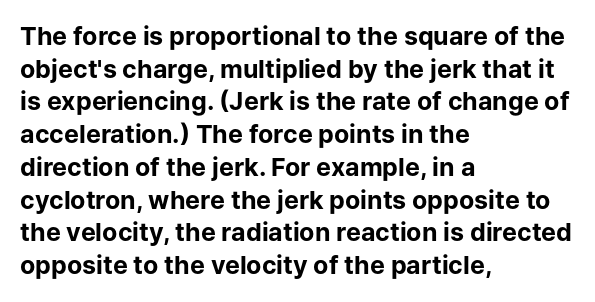
Q: Is the text bold? A: Yes.
Q: Is the text italic (slanted)? A: No, it is upright.
Q: Is the text underlined? A: No.
Q: How is the paragraph aligned? A: Left-aligned.
Q: Is the spacing between letters normal or unusually wide? A: Normal.
Q: Is the spacing between lines tight, normal or loose? A: Normal.
